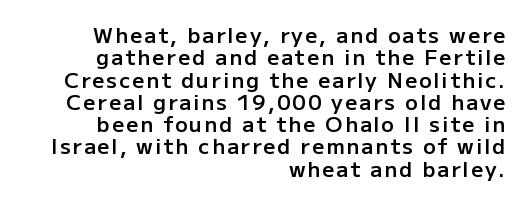
Q: Is the text bold? A: Semi-bold.
Q: Is the text italic (slanted)? A: No, it is upright.
Q: Is the text underlined? A: No.
Q: How is the paragraph aligned? A: Right-aligned.
Q: Is the spacing between lines tight, normal or loose? A: Tight.
